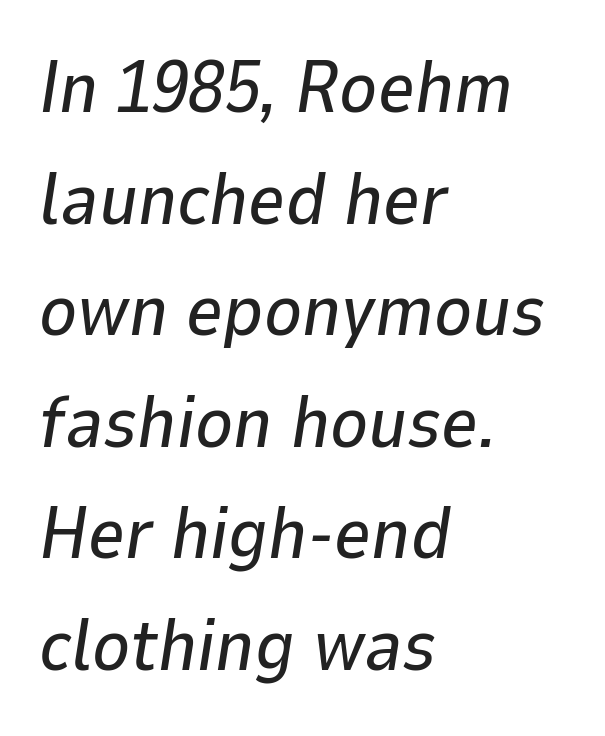
The image shows 72 px text type, italic (leaning right); set left-aligned, normal line spacing (1.55x), normal letter spacing, not underlined; low stroke contrast and a medium x-height.
